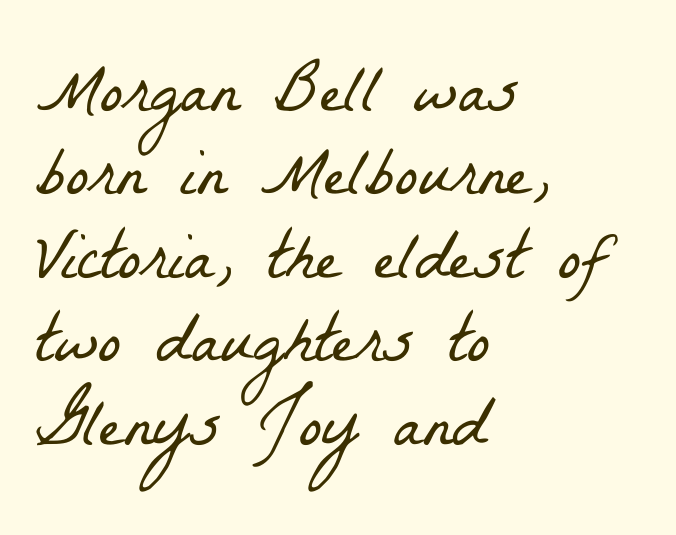
Line beginnings align vertically; line endings do not. The font family rendered here belongs to the serif group. Each word holds together tightly as a unit, with standard inter-letter gaps. You could not count columns in this text — the font is proportionally spaced. Just letters on the line, the space beneath them empty.
